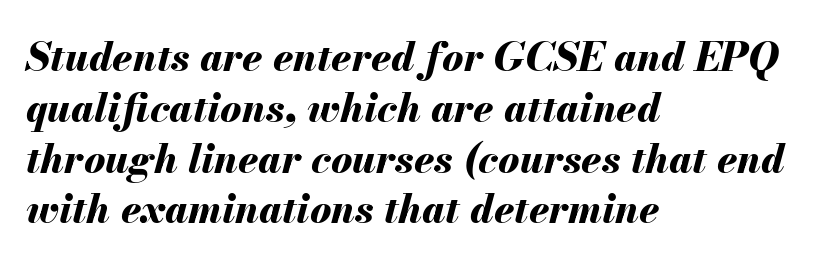
Q: Is the text bold? A: Yes.
Q: Is the text italic (slanted)? A: Yes, it leans right by about 13 degrees.
Q: Is the text underlined? A: No.
Q: How is the paragraph aligned? A: Left-aligned.
Q: Is the spacing between letters normal or unusually wide? A: Normal.
Q: Is the spacing between lines tight, normal or loose? A: Normal.
Q: Width (condensed, normal, or wide)? A: Normal.
Q: Stroke contrast? A: Medium.
Q: x-height? A: Small.
Q: Monospaced? A: No.
